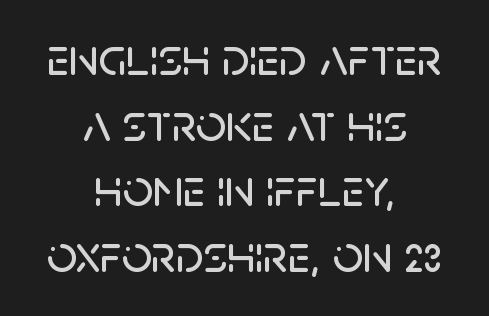
The glyphs are unaccompanied by any horizontal stroke below them. Nothing sits at the stroke ends, so this counts as sans-serif. The rendering keeps characters at their native spacing. Spacing verdict: proportional, widths tailored to each character.
